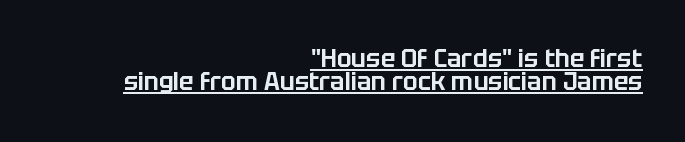
The image shows 24 px text type, upright; set right-aligned, tight line spacing (0.96x), normal letter spacing, underlined.
